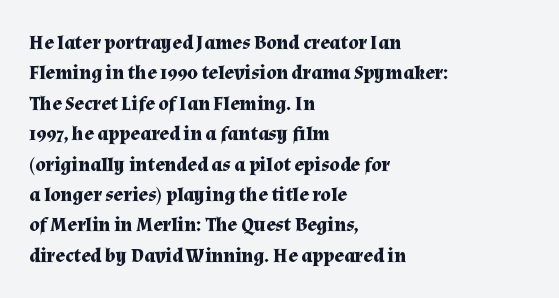
The image shows 20 px bold type, upright; set left-aligned, normal line spacing (1.52x), normal letter spacing, not underlined.
